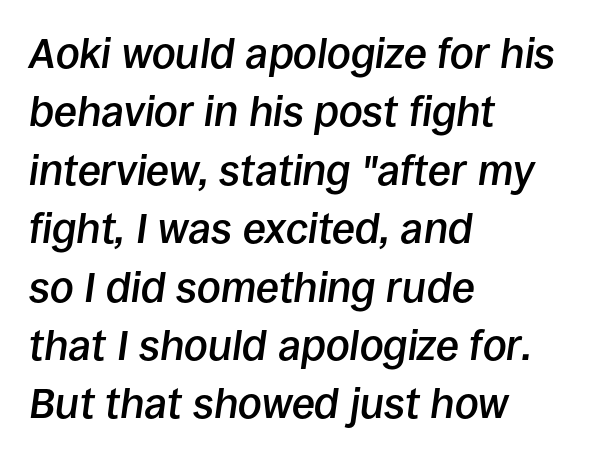
Q: Is the text bold? A: Semi-bold.
Q: Is the text italic (slanted)? A: Yes, it leans right by about 8 degrees.
Q: Is the text underlined? A: No.
Q: How is the paragraph aligned? A: Left-aligned.
Q: Is the spacing between letters normal or unusually wide? A: Normal.
Q: Is the spacing between lines tight, normal or loose? A: Normal.
Q: Width (condensed, normal, or wide)? A: Normal.
Q: Stroke contrast? A: Low.
Q: x-height? A: Large.
Q: Monospaced? A: No.
